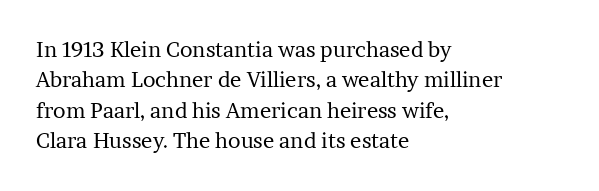
The image shows 21 px text type, upright; set left-aligned, normal line spacing (1.45x), normal letter spacing, not underlined.
